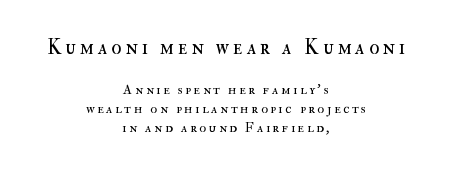
{"italic": "no", "bold": "no", "underline": "no", "align": "center", "line_spacing": "normal", "line_spacing_ratio": 1.38, "larger_block": "first", "size_ratio": 1.5, "glyph_px": 21}
